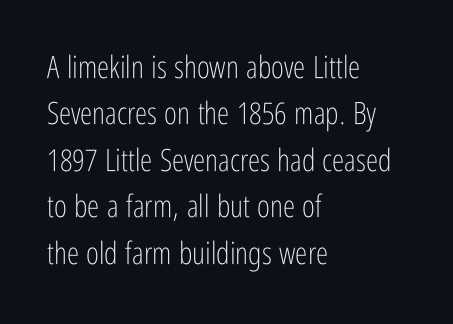
The image shows 31 px light, condensed sans-serif type, upright; set left-aligned, normal line spacing (1.5x), normal letter spacing, not underlined; low stroke contrast and a medium x-height.
